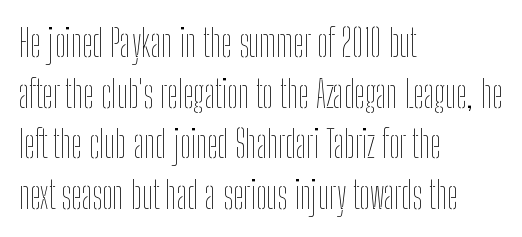
Q: Is the text bold? A: No.
Q: Is the text italic (slanted)? A: No, it is upright.
Q: Is the text underlined? A: No.
Q: How is the paragraph aligned? A: Left-aligned.
Q: Is the spacing between letters normal or unusually wide? A: Normal.
Q: Is the spacing between lines tight, normal or loose? A: Normal.
Q: Width (condensed, normal, or wide)? A: Condensed.
Q: Stroke contrast? A: Low.
Q: x-height? A: Medium.
Q: Monospaced? A: No.
